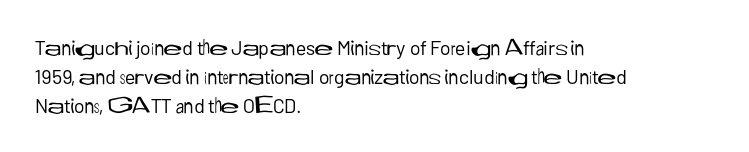
The image shows 20 px text type, upright; set left-aligned, normal line spacing (1.45x), normal letter spacing, not underlined.
